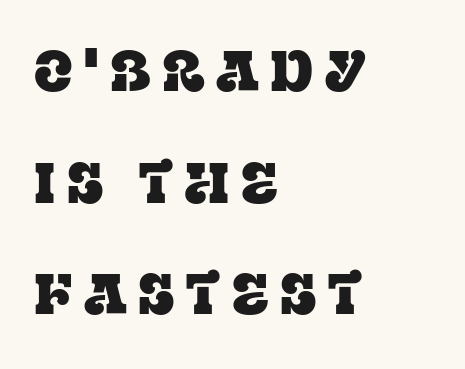
Q: Is the text italic (slanted)? A: No, it is upright.
Q: Is the typeface a serif or a sans-serif typeface? A: Serif.
Q: Is the text underlined? A: No.
Q: How is the paragraph aligned? A: Left-aligned.
Q: Is the spacing between letters normal or unusually wide? A: Unusually wide.
Q: Is the spacing between lines tight, normal or loose? A: Loose.
Q: Width (condensed, normal, or wide)? A: Normal.
Q: Stroke contrast? A: Low.
Q: x-height? A: Large.
Q: Monospaced? A: No.
